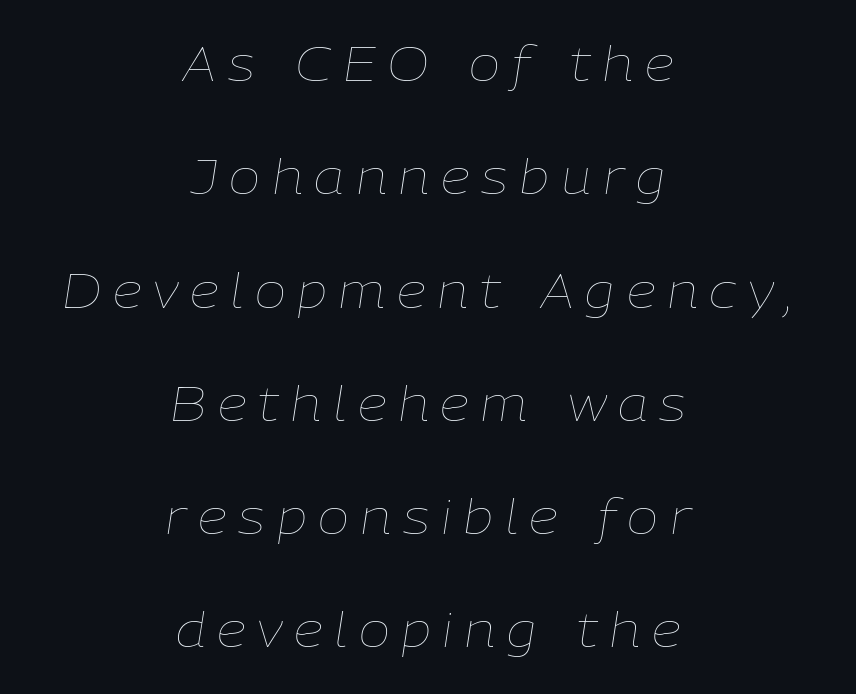
{"italic": "yes", "lean": "right", "slant_degrees": 9, "bold": "no", "weight": "thin", "width": "normal", "stroke_contrast": "low", "x_height": "medium", "monospaced": "no", "underline": "no", "align": "center", "line_spacing": "loose", "line_spacing_ratio": 2.41, "letter_spacing": "wide", "letter_spacing_em": 0.25, "glyph_px": 47}
